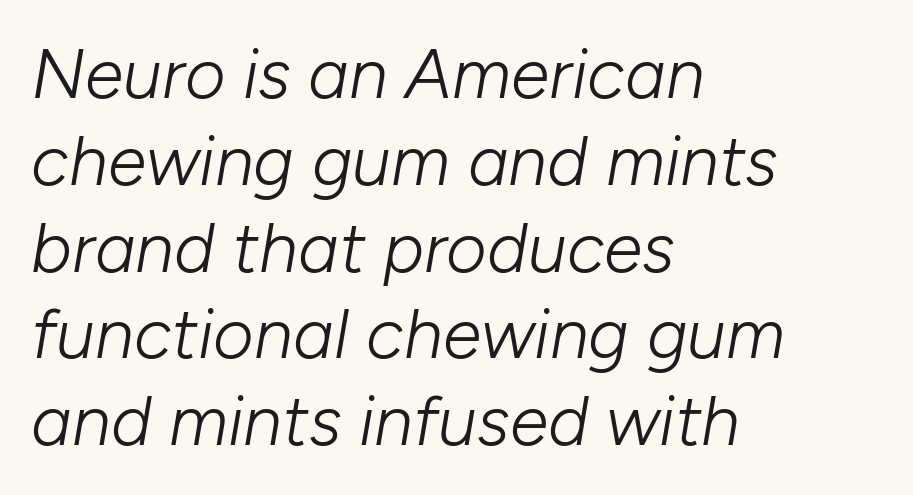
This sample is left-justified, so line endings fall wherever the words run out. No extra ink here — the face is not bold. Slant detected: the letters are inclined. The rendering uses natural spacing where letterforms have individual widths.
